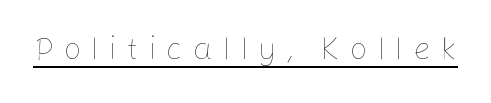
Tracking here is generous; glyphs stand well apart from one another. The face looks like a standard text weight, possibly lighter. The typography opts for an upright posture over an oblique one. Do the characters align in a grid? No, the font is proportional.
